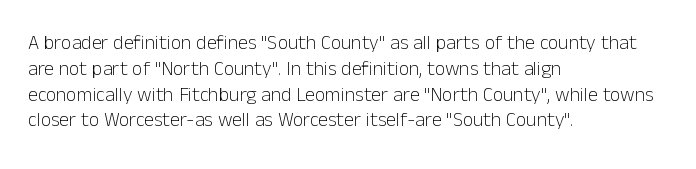
Q: Is the text bold? A: No.
Q: Is the text italic (slanted)? A: No, it is upright.
Q: Is the text underlined? A: No.
Q: How is the paragraph aligned? A: Left-aligned.
Q: Is the spacing between letters normal or unusually wide? A: Normal.
Q: Is the spacing between lines tight, normal or loose? A: Normal.
